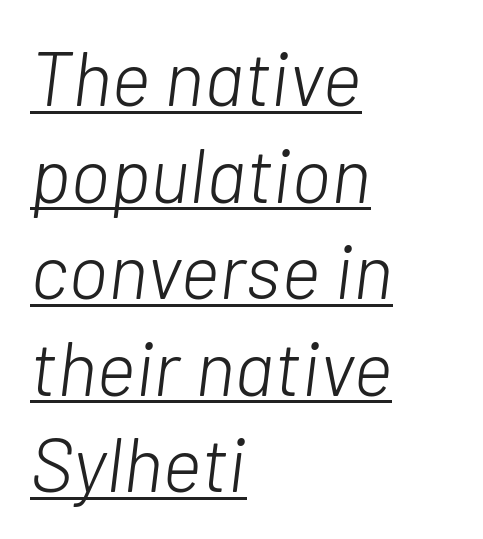
{"italic": "yes", "lean": "right", "slant_degrees": 7, "bold": "no", "weight": "light", "width": "normal", "stroke_contrast": "low", "x_height": "medium", "monospaced": "no", "underline": "yes", "align": "left", "line_spacing": "normal", "line_spacing_ratio": 1.27, "letter_spacing": "normal", "letter_spacing_em": 0.0, "glyph_px": 76}
